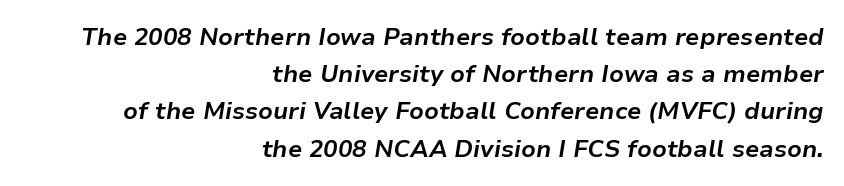
The glyphs are unaccompanied by any horizontal stroke below them. The line-height multiplier appears to be the usual default. Leftover space on each line is placed entirely before the opening word. The sample has been set heavy, in full bold.
